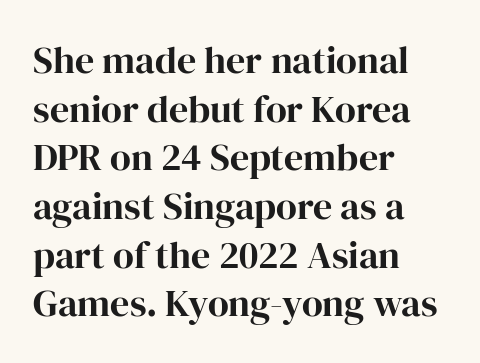
No italicization has been applied; the sample stays upright. These lines are composed in type with serifs. The rendering uses natural spacing where letterforms have individual widths. Visually the block forms a straight wall on the left and a jagged coastline on the right. Normally led — the rows are evenly, conventionally spaced.
